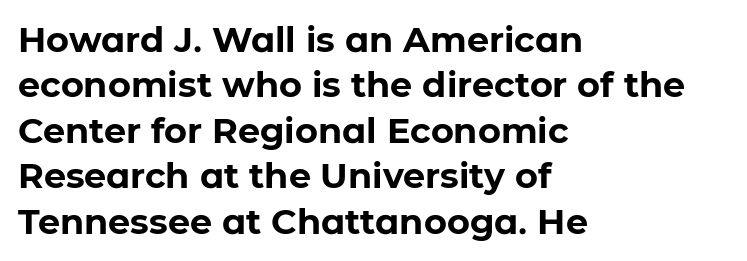
Bare-footed words on every line. The designer left line spacing at the default. Each word holds together tightly as a unit, with standard inter-letter gaps. Is there any slant? The stems are plumb. Here the designer chose a conventional face with non-uniform glyph widths.
